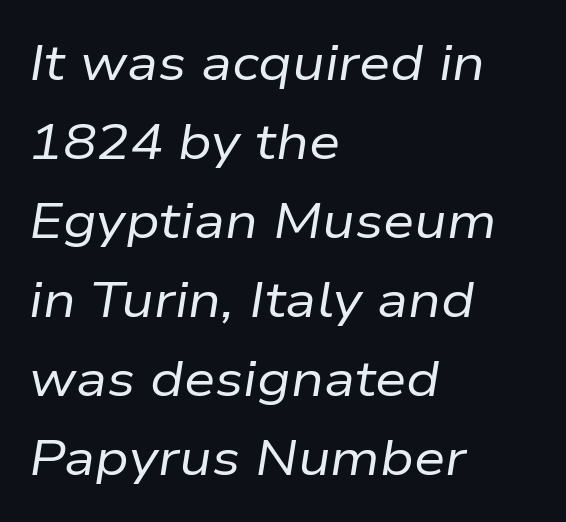
Q: Is the text bold? A: No.
Q: Is the text italic (slanted)? A: Yes, it leans right by about 9 degrees.
Q: Is the text underlined? A: No.
Q: How is the paragraph aligned? A: Left-aligned.
Q: Is the spacing between letters normal or unusually wide? A: Normal.
Q: Is the spacing between lines tight, normal or loose? A: Normal.
Q: Width (condensed, normal, or wide)? A: Normal.
Q: Stroke contrast? A: Low.
Q: x-height? A: Medium.
Q: Monospaced? A: No.
